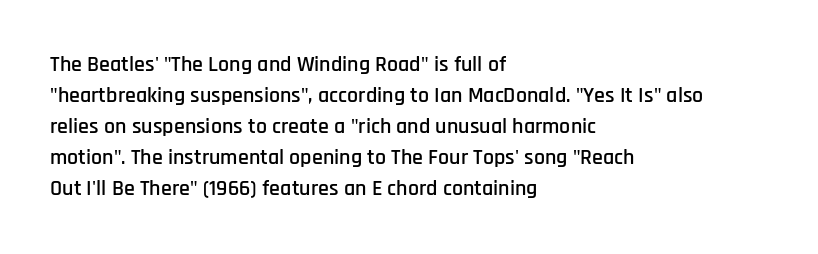
The image shows 22 px text type, upright; set left-aligned, normal line spacing (1.41x), normal letter spacing, not underlined.
